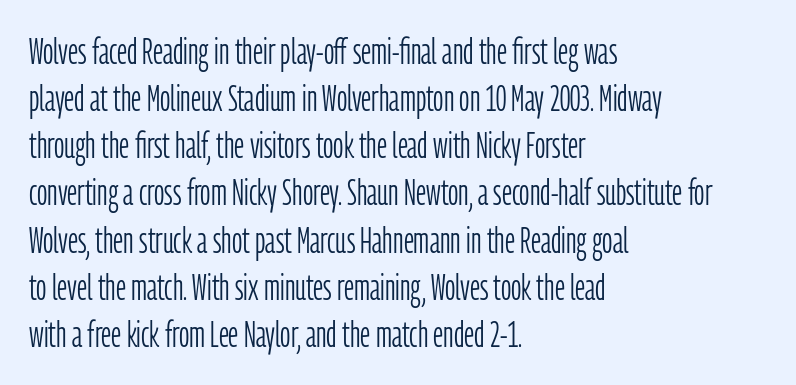
The image shows 36 px light, condensed sans-serif type, upright; set left-aligned, normal line spacing (1.31x), normal letter spacing, not underlined; low stroke contrast and a medium x-height.
